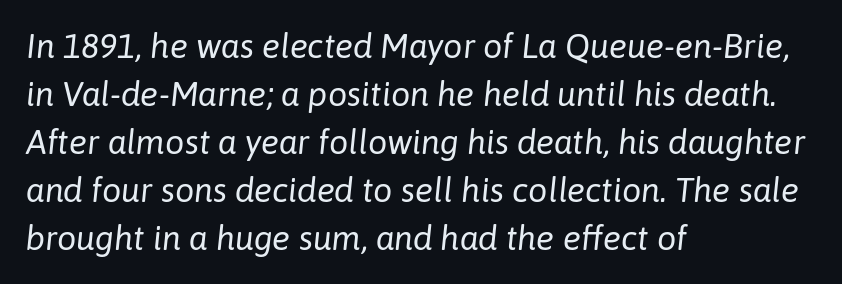
The image shows 34 px regular-weight type, italic (leaning right); set left-aligned, normal line spacing (1.41x), normal letter spacing, not underlined; low stroke contrast and a medium x-height.
